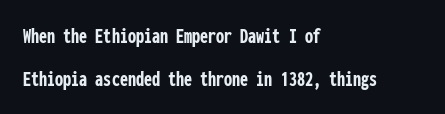
{"italic": "no", "bold": "yes", "underline": "no", "align": "left", "line_spacing_ratio": 1.85, "letter_spacing": "normal", "letter_spacing_em": 0.0, "glyph_px": 23}
